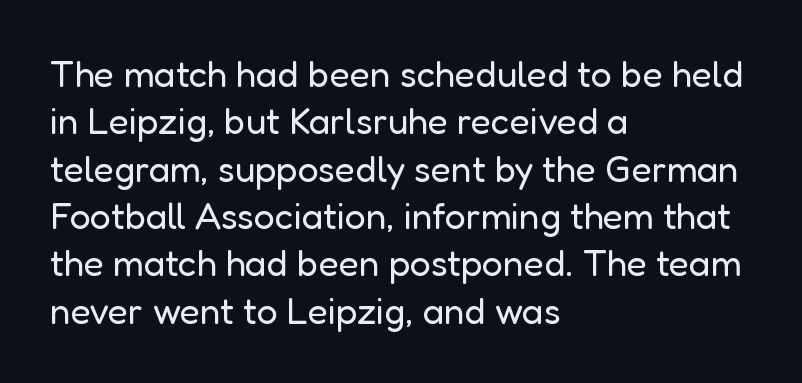
The image shows 37 px regular-weight sans-serif type, upright; set left-aligned, normal line spacing (1.28x), normal letter spacing, not underlined; low stroke contrast and a medium x-height.
